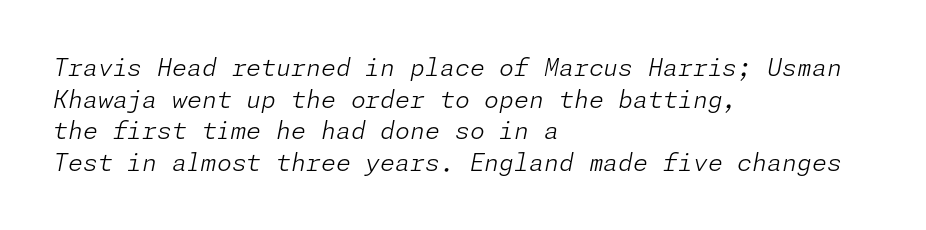
Q: Is the text bold? A: No.
Q: Is the text italic (slanted)? A: Yes, it leans right by about 11 degrees.
Q: Is the text underlined? A: No.
Q: How is the paragraph aligned? A: Left-aligned.
Q: Is the spacing between letters normal or unusually wide? A: Normal.
Q: Is the spacing between lines tight, normal or loose? A: Normal.
